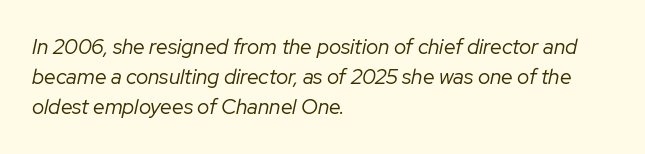
{"italic": "yes", "lean": "right", "slant_degrees": 12, "bold": "no", "underline": "no", "align": "left", "line_spacing": "normal", "line_spacing_ratio": 1.44, "letter_spacing": "normal", "letter_spacing_em": 0.0, "glyph_px": 21}
